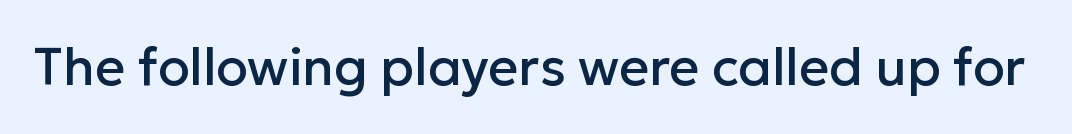
{"serif": "no", "italic": "no", "width": "normal", "stroke_contrast": "low", "x_height": "medium", "monospaced": "no", "underline": "no", "letter_spacing": "normal", "letter_spacing_em": 0.0, "glyph_px": 52}
